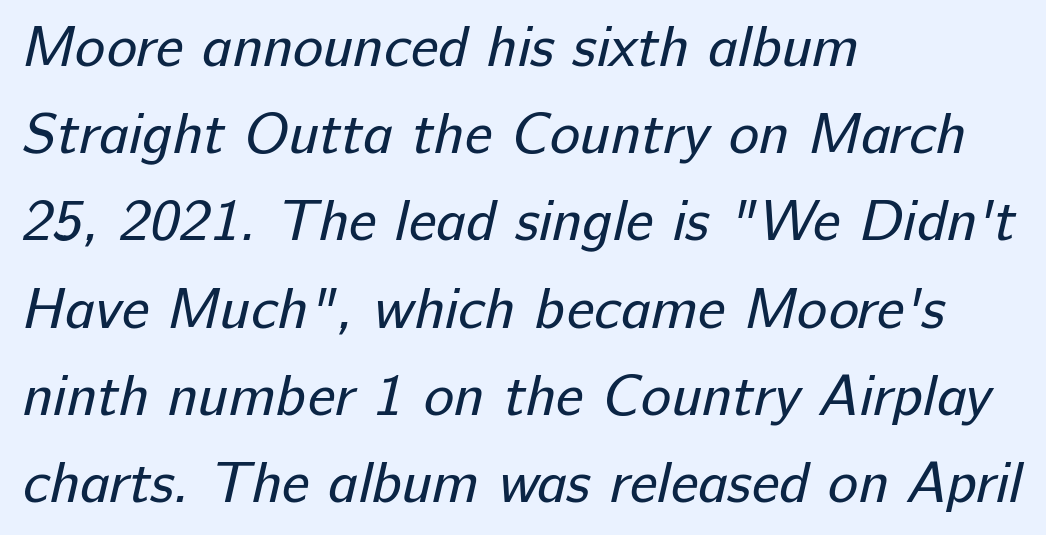
Q: Is the text bold? A: No.
Q: Is the typeface a serif or a sans-serif typeface? A: Sans-serif.
Q: Is the text underlined? A: No.
Q: How is the paragraph aligned? A: Left-aligned.
Q: Is the spacing between letters normal or unusually wide? A: Normal.
Q: Is the spacing between lines tight, normal or loose? A: Normal.
Q: Width (condensed, normal, or wide)? A: Normal.
Q: Stroke contrast? A: Low.
Q: x-height? A: Medium.
Q: Monospaced? A: No.
